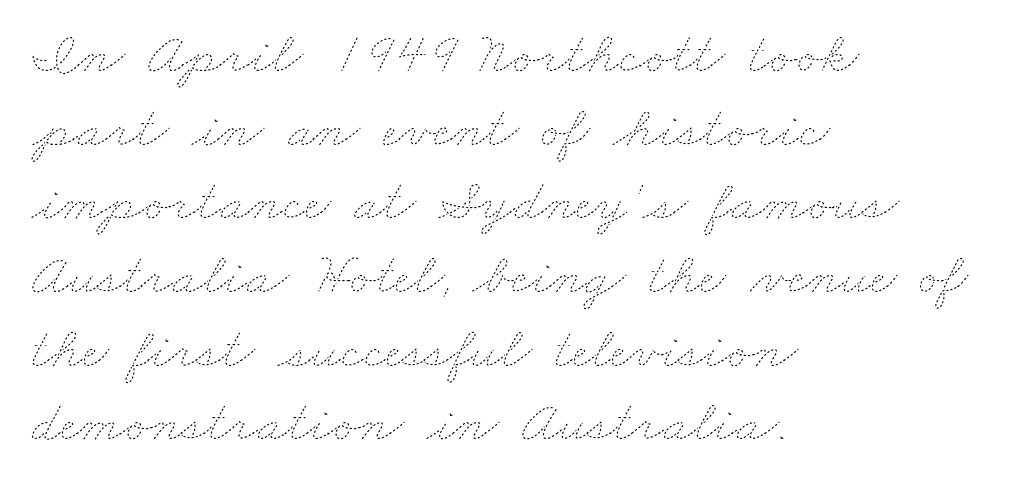
Q: Is the text bold? A: No.
Q: Is the text underlined? A: No.
Q: How is the paragraph aligned? A: Left-aligned.
Q: Is the spacing between letters normal or unusually wide? A: Normal.
Q: Is the spacing between lines tight, normal or loose? A: Normal.
Q: Width (condensed, normal, or wide)? A: Wide.
Q: Stroke contrast? A: Low.
Q: x-height? A: Small.
Q: Monospaced? A: No.
